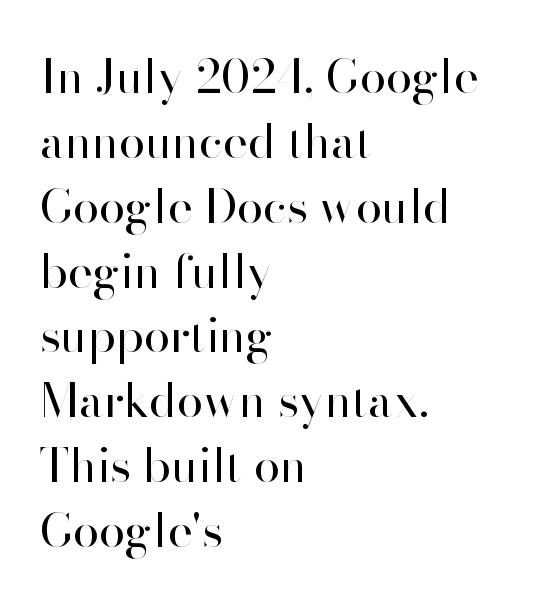
Q: Is the text bold? A: No.
Q: Is the text italic (slanted)? A: No, it is upright.
Q: Is the typeface a serif or a sans-serif typeface? A: Sans-serif.
Q: Is the text underlined? A: No.
Q: How is the paragraph aligned? A: Left-aligned.
Q: Is the spacing between letters normal or unusually wide? A: Normal.
Q: Is the spacing between lines tight, normal or loose? A: Normal.
Q: Width (condensed, normal, or wide)? A: Normal.
Q: Stroke contrast? A: High.
Q: x-height? A: Small.
Q: Monospaced? A: No.
